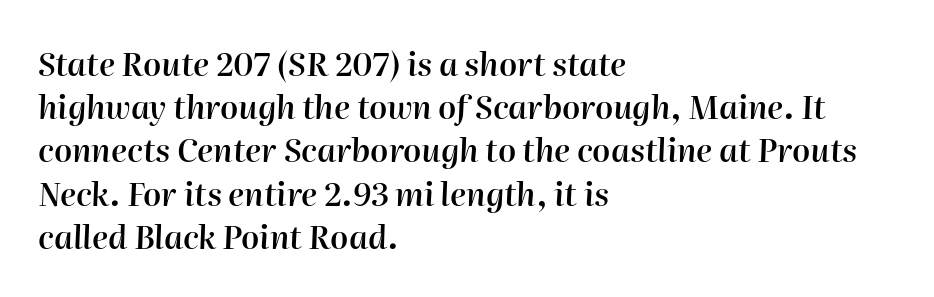
The lines are quadded left. The face used here has a pronounced slope to its letters. These lines sit exactly where default settings would place them. The passage shown has conventional tracking throughout. Note the varied advance widths — an 'i' is clearly narrower than an 'm'. The characters look somewhat weighty, a semibold short of true bold.
